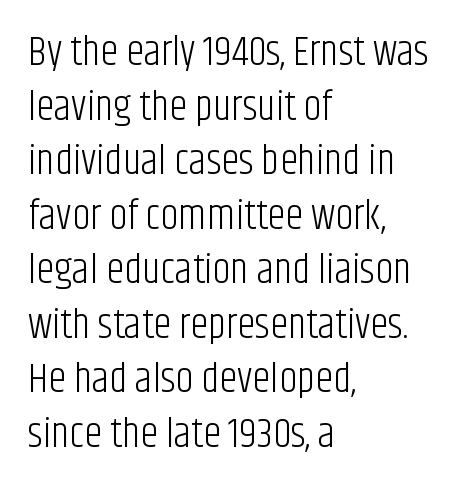
{"serif": "no", "italic": "no", "bold": "no", "weight": "light", "width": "condensed", "stroke_contrast": "low", "x_height": "large", "monospaced": "no", "underline": "no", "align": "left", "line_spacing": "normal", "line_spacing_ratio": 1.33, "letter_spacing": "normal", "letter_spacing_em": 0.0, "glyph_px": 41}
